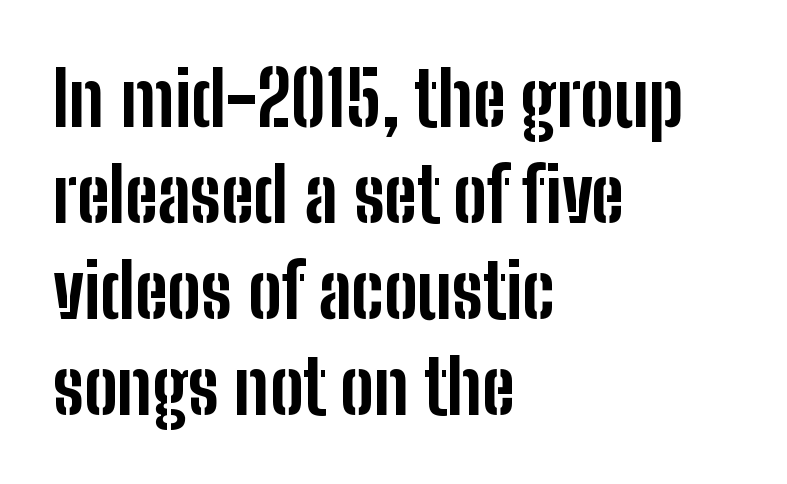
Has an underline been added? It has not. These lines are composed in type without serifs. You could call the tracking neutral — neither tight nor loose. You'd pick this weight for a headline — it's a proper bold.
